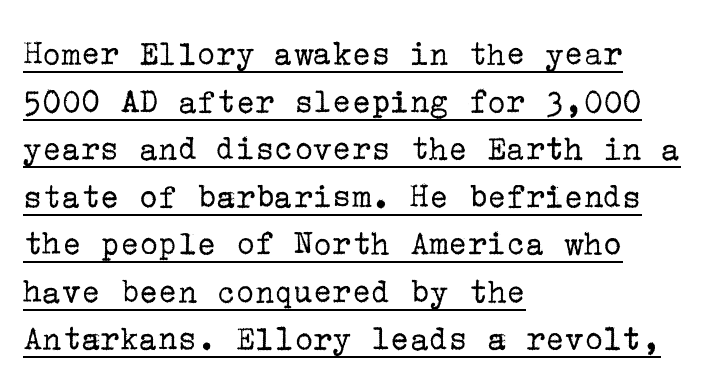
The image shows 36 px regular-weight serif type, upright; set left-aligned, normal line spacing (1.32x), normal letter spacing, underlined; low stroke contrast and a medium x-height.
